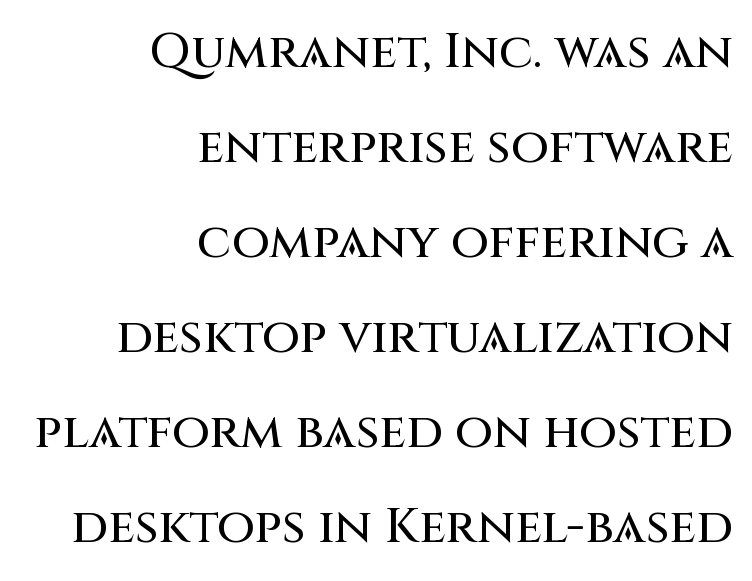
{"serif": "no", "italic": "no", "width": "normal", "stroke_contrast": "medium", "x_height": "large", "monospaced": "no", "underline": "no", "align": "right", "line_spacing": "loose", "line_spacing_ratio": 1.94, "letter_spacing": "normal", "letter_spacing_em": 0.0, "glyph_px": 49}
